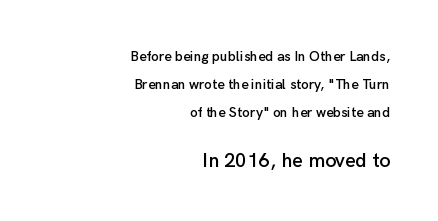
{"italic": "no", "underline": "no", "align": "right", "line_spacing": "loose", "line_spacing_ratio": 1.99, "letter_spacing": "normal", "letter_spacing_em": 0.0, "larger_block": "second", "size_ratio": 1.43, "glyph_px": 20}
